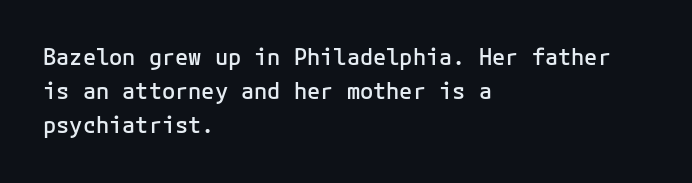
{"italic": "no", "bold": "semi", "underline": "no", "align": "left", "line_spacing": "normal", "line_spacing_ratio": 1.55, "letter_spacing": "normal", "letter_spacing_em": 0.0, "glyph_px": 22}
